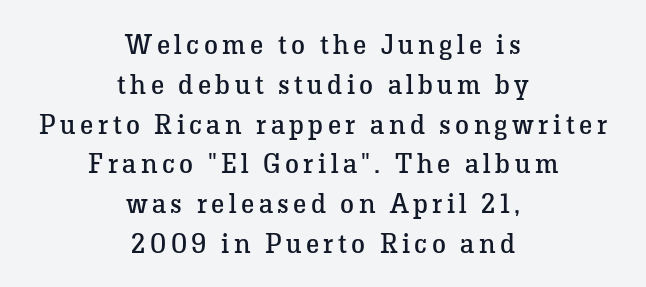
Q: Is the text bold? A: No.
Q: Is the text italic (slanted)? A: No, it is upright.
Q: Is the typeface a serif or a sans-serif typeface? A: Serif.
Q: Is the text underlined? A: No.
Q: How is the paragraph aligned? A: Centered.
Q: Is the spacing between lines tight, normal or loose? A: Normal.
Q: Width (condensed, normal, or wide)? A: Normal.
Q: Stroke contrast? A: Low.
Q: x-height? A: Medium.
Q: Monospaced? A: No.
